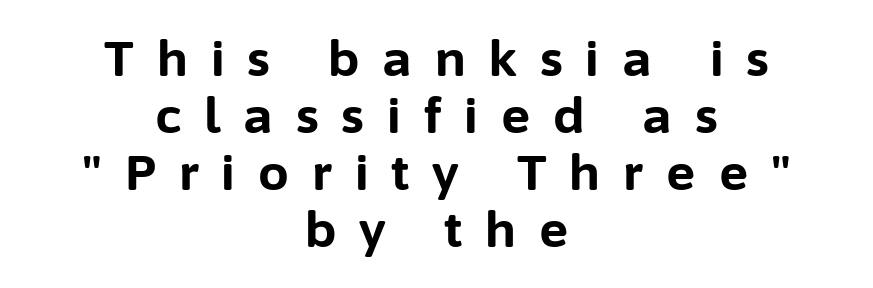
{"serif": "no", "italic": "no", "bold": "yes", "weight": "bold", "width": "normal", "stroke_contrast": "low", "x_height": "medium", "monospaced": "no", "underline": "no", "align": "center", "line_spacing_ratio": 1.16, "letter_spacing": "wide", "letter_spacing_em": 0.47, "glyph_px": 49}
